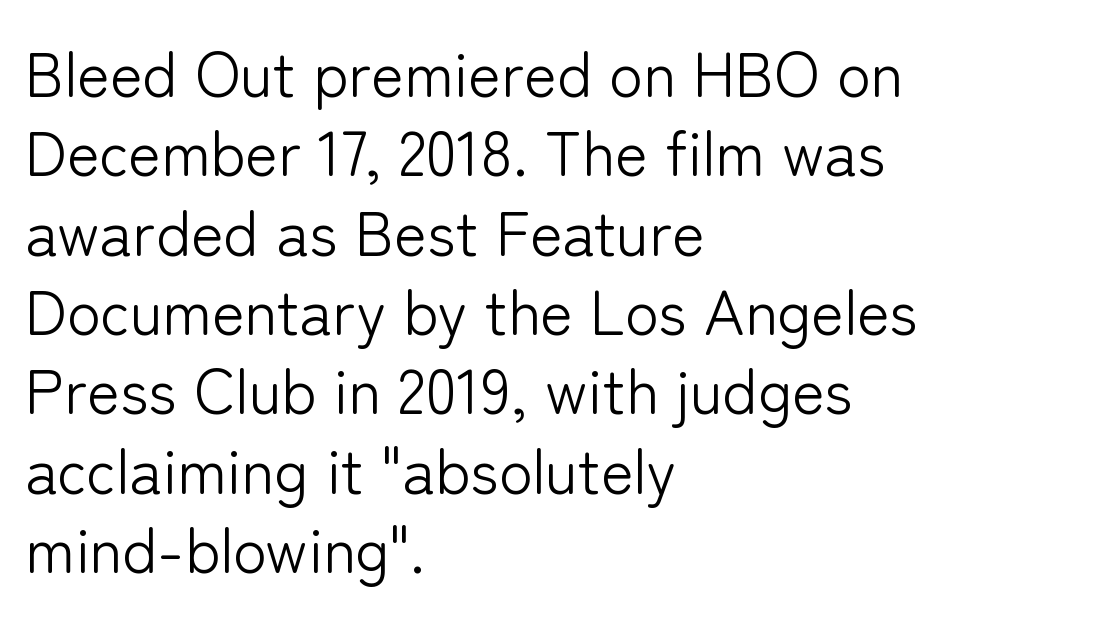
Q: Is the text bold? A: No.
Q: Is the text italic (slanted)? A: No, it is upright.
Q: Is the typeface a serif or a sans-serif typeface? A: Sans-serif.
Q: Is the text underlined? A: No.
Q: How is the paragraph aligned? A: Left-aligned.
Q: Is the spacing between letters normal or unusually wide? A: Normal.
Q: Is the spacing between lines tight, normal or loose? A: Normal.
Q: Width (condensed, normal, or wide)? A: Normal.
Q: Stroke contrast? A: Low.
Q: x-height? A: Medium.
Q: Monospaced? A: No.
